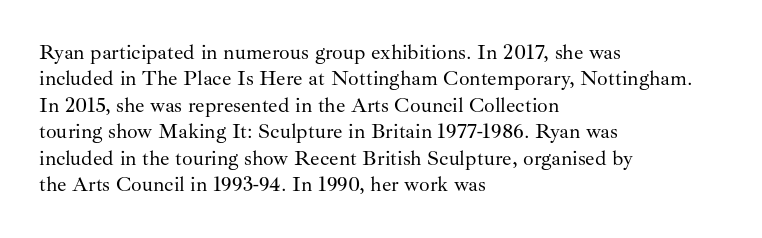
Q: Is the text bold? A: No.
Q: Is the text italic (slanted)? A: No, it is upright.
Q: Is the text underlined? A: No.
Q: How is the paragraph aligned? A: Left-aligned.
Q: Is the spacing between letters normal or unusually wide? A: Normal.
Q: Is the spacing between lines tight, normal or loose? A: Normal.
